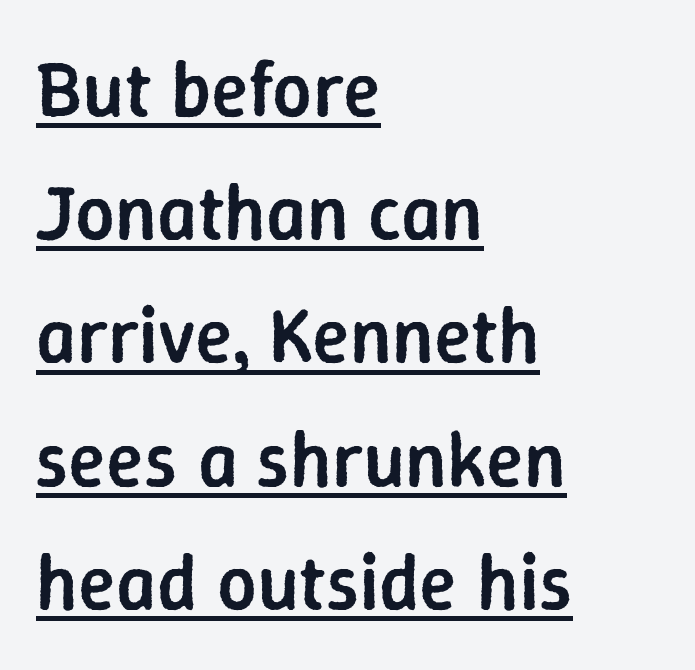
Q: Is the text bold? A: Semi-bold.
Q: Is the text italic (slanted)? A: No, it is upright.
Q: Is the typeface a serif or a sans-serif typeface? A: Sans-serif.
Q: Is the text underlined? A: Yes.
Q: How is the paragraph aligned? A: Left-aligned.
Q: Is the spacing between letters normal or unusually wide? A: Normal.
Q: Is the spacing between lines tight, normal or loose? A: Normal.
Q: Width (condensed, normal, or wide)? A: Normal.
Q: Stroke contrast? A: Low.
Q: x-height? A: Medium.
Q: Monospaced? A: No.
